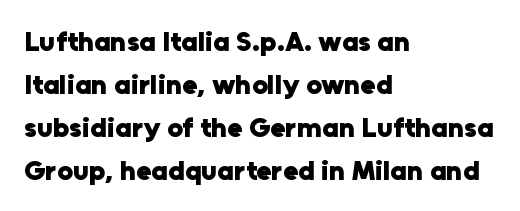
The image shows 28 px heavy sans-serif type, upright; set left-aligned, normal line spacing (1.53x), normal letter spacing, not underlined; low stroke contrast and a medium x-height.
